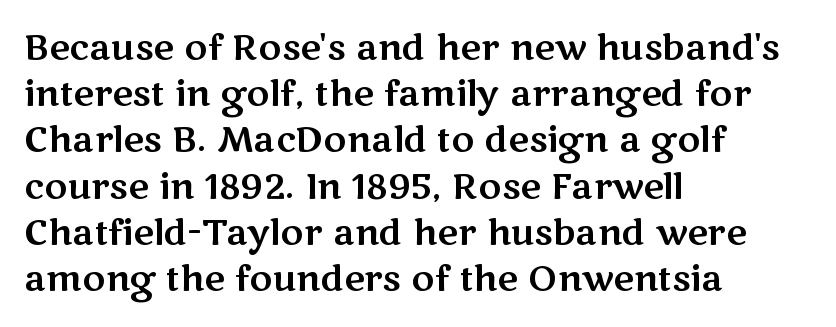
Nobody drew a line under any word here. It's the straight-up-and-down kind of type. These lines are set flush left with a ragged right edge. Students, note that the glyphs here touch the page at normal intervals.
